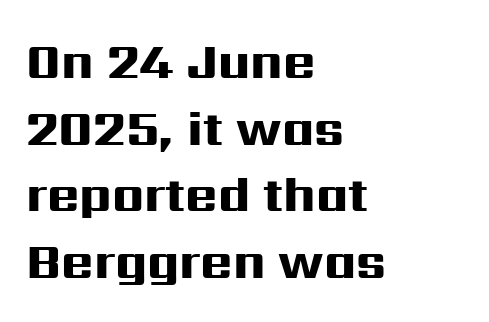
The image shows 49 px heavy, wide sans-serif type, upright; set left-aligned, normal line spacing (1.36x), normal letter spacing, not underlined; high stroke contrast and a medium x-height.
